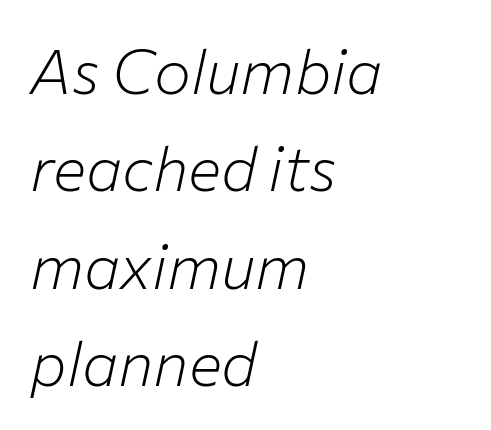
{"italic": "yes", "lean": "right", "slant_degrees": 12, "bold": "no", "weight": "light", "width": "normal", "stroke_contrast": "low", "x_height": "medium", "monospaced": "no", "underline": "no", "align": "left", "line_spacing": "normal", "line_spacing_ratio": 1.57, "letter_spacing": "normal", "letter_spacing_em": 0.0, "glyph_px": 62}
